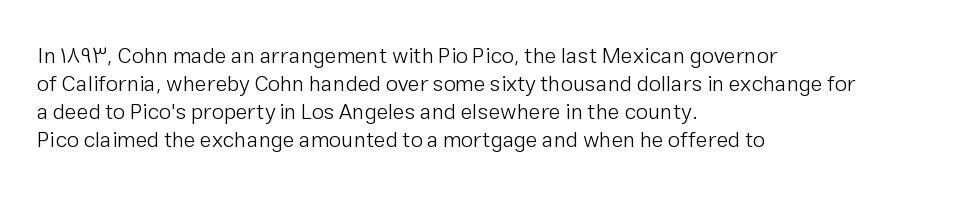
{"italic": "no", "bold": "no", "underline": "no", "align": "left", "line_spacing": "normal", "line_spacing_ratio": 1.27, "letter_spacing": "normal", "letter_spacing_em": 0.0, "glyph_px": 22}
